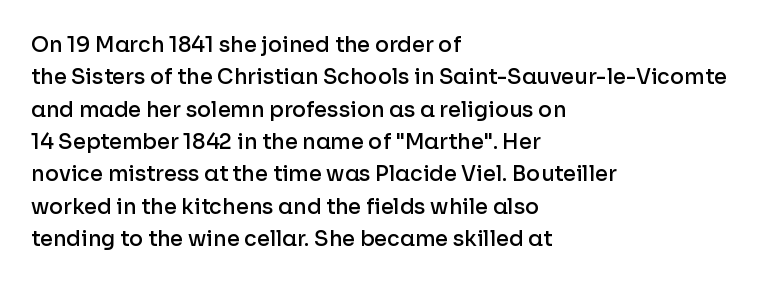
The image shows 21 px text type, upright; set left-aligned, normal line spacing (1.54x), normal letter spacing, not underlined.
